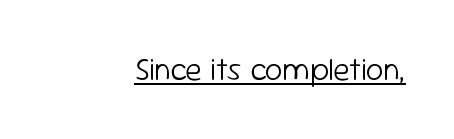
Does a line run under the words? Yes, clearly. Words appear dense and cohesive because spacing is normal. Note the varied advance widths — an 'i' is clearly narrower than an 'm'. No feet cap the strokes, marking this as sans-serif type.
